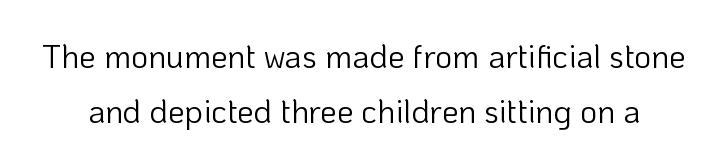
Q: Is the text bold? A: No.
Q: Is the text italic (slanted)? A: No, it is upright.
Q: Is the typeface a serif or a sans-serif typeface? A: Sans-serif.
Q: Is the text underlined? A: No.
Q: Is the spacing between letters normal or unusually wide? A: Normal.
Q: Is the spacing between lines tight, normal or loose? A: Normal.
Q: Width (condensed, normal, or wide)? A: Normal.
Q: Stroke contrast? A: Low.
Q: x-height? A: Medium.
Q: Monospaced? A: No.
